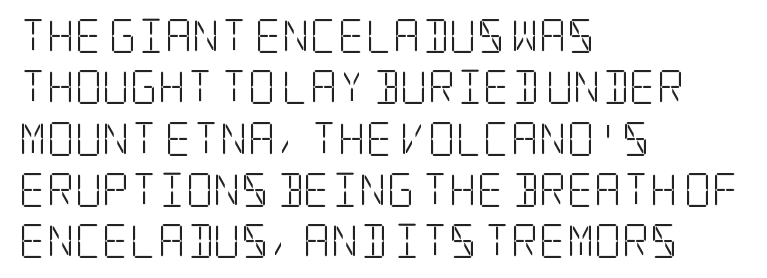
Leading matches the norm, producing a regular column. Posture: vertical. Underlining? Definitely not there. In terms of letterspacing, this is plain default setting. Think standard paragraph weight, or any step lighter than that.
